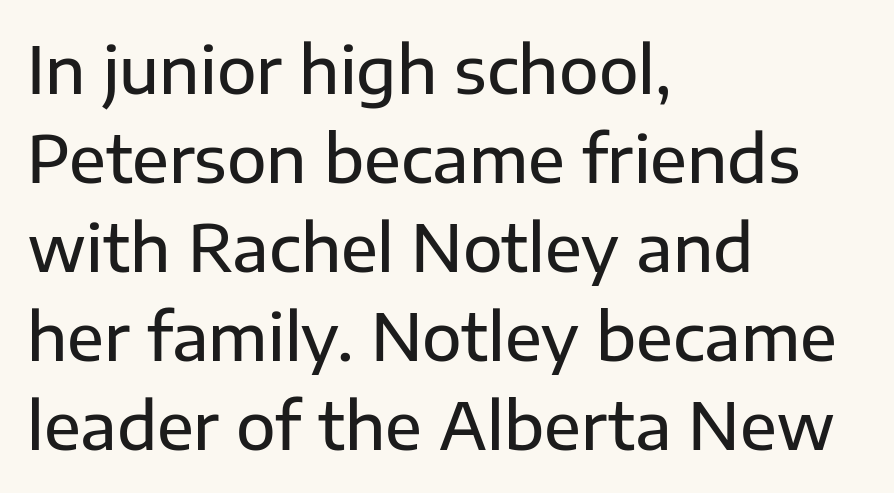
{"serif": "no", "italic": "no", "width": "normal", "stroke_contrast": "low", "x_height": "medium", "monospaced": "no", "underline": "no", "align": "left", "line_spacing": "normal", "line_spacing_ratio": 1.37, "letter_spacing": "normal", "letter_spacing_em": 0.0, "glyph_px": 65}
